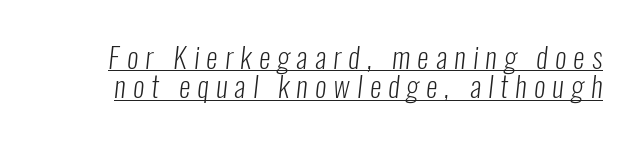
Q: Is the text bold? A: No.
Q: Is the typeface a serif or a sans-serif typeface? A: Sans-serif.
Q: Is the text underlined? A: Yes.
Q: Is the spacing between letters normal or unusually wide? A: Unusually wide.
Q: Is the spacing between lines tight, normal or loose? A: Tight.
Q: Width (condensed, normal, or wide)? A: Condensed.
Q: Stroke contrast? A: Low.
Q: x-height? A: Medium.
Q: Monospaced? A: No.
